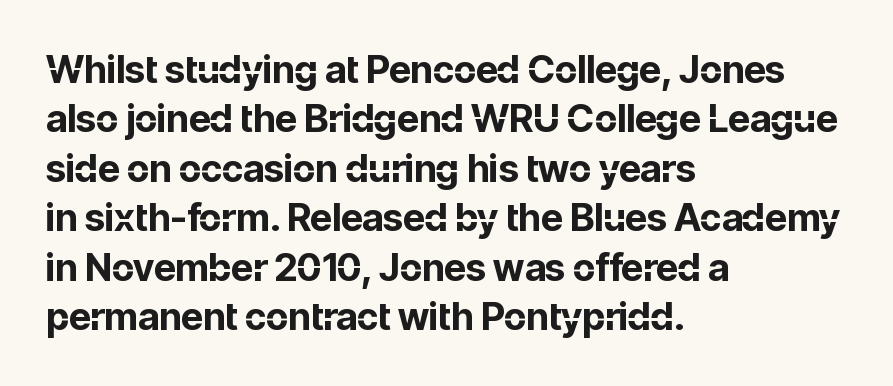
Q: Is the text bold? A: Yes.
Q: Is the text italic (slanted)? A: No, it is upright.
Q: Is the typeface a serif or a sans-serif typeface? A: Sans-serif.
Q: Is the text underlined? A: No.
Q: How is the paragraph aligned? A: Left-aligned.
Q: Is the spacing between letters normal or unusually wide? A: Normal.
Q: Is the spacing between lines tight, normal or loose? A: Normal.
Q: Width (condensed, normal, or wide)? A: Normal.
Q: Stroke contrast? A: Low.
Q: x-height? A: Medium.
Q: Monospaced? A: No.
